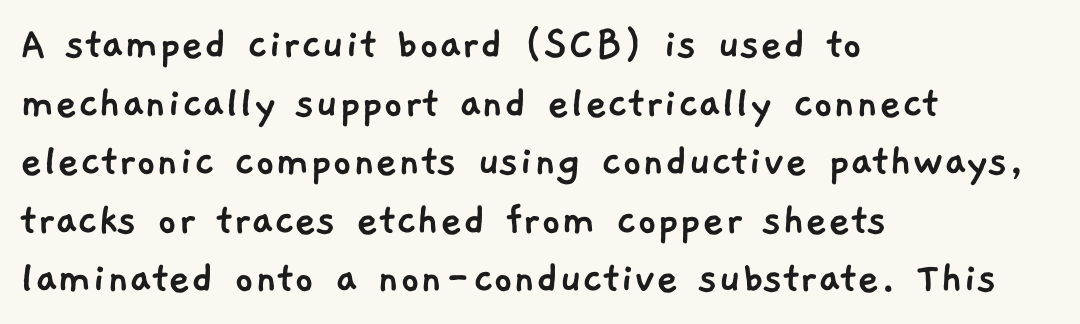
The image shows 48 px sans-serif type; set left-aligned, line spacing 1.22x, normal letter spacing, not underlined; low stroke contrast and a medium x-height.
